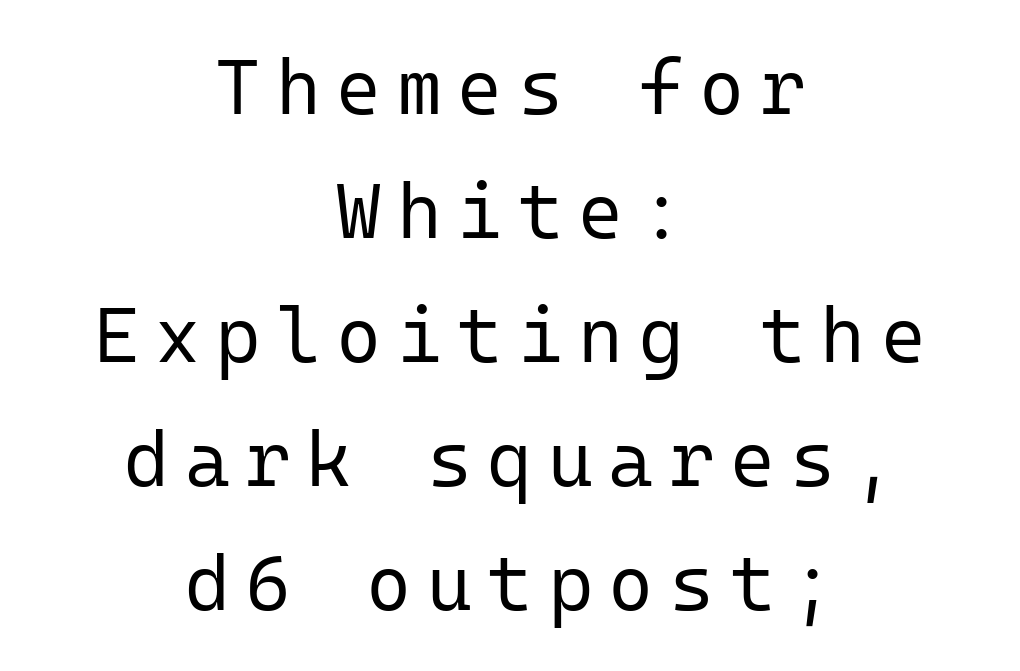
Compared with a flush-left layout, this one balances lines on the center instead. Weight: not bold — regular or lighter. Type without underlining. The line-height multiplier appears to be the usual default. The type is letterspaced generously, with wide tracking.
